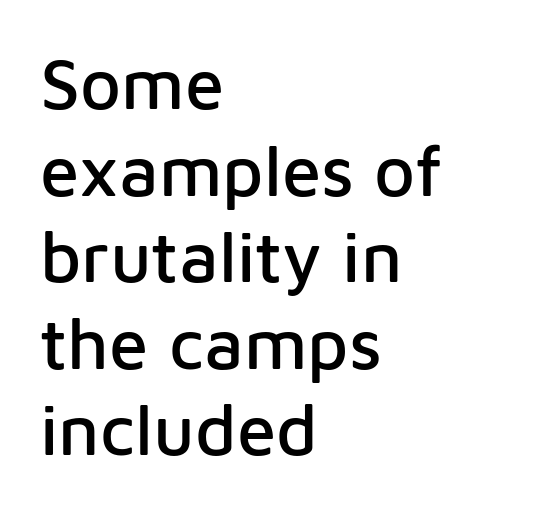
{"serif": "no", "italic": "no", "width": "normal", "stroke_contrast": "low", "x_height": "medium", "monospaced": "no", "underline": "no", "align": "left", "line_spacing_ratio": 1.22, "letter_spacing": "normal", "letter_spacing_em": 0.0, "glyph_px": 71}
